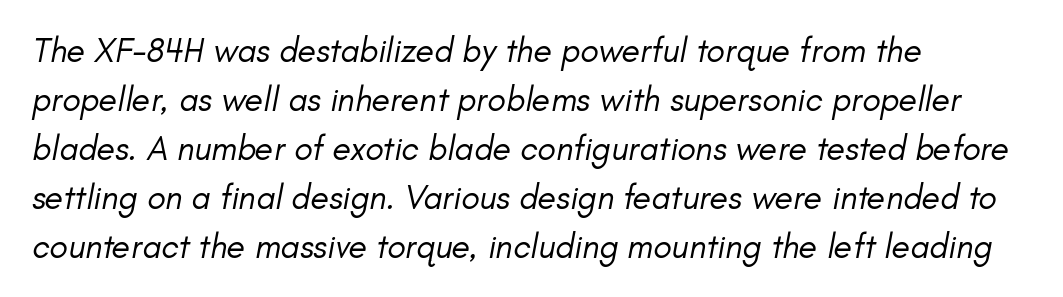
The image shows 34 px regular-weight type, italic (leaning right); set left-aligned, normal line spacing (1.44x), normal letter spacing, not underlined; low stroke contrast and a small x-height.
